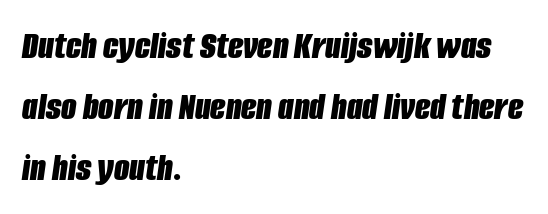
The passage shown has conventional tracking throughout. The vertical gap from one line to the next is medium. You could not count columns in this text — the font is proportionally spaced. Yep, that's italic — everything's leaning.
